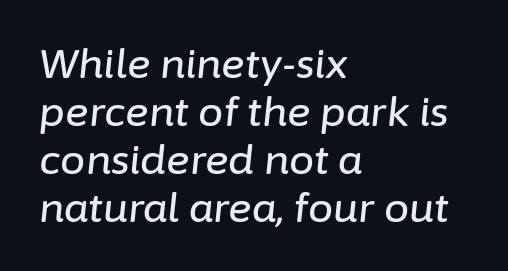
Q: Is the text italic (slanted)? A: Yes, it leans right by about 6 degrees.
Q: Is the text underlined? A: No.
Q: How is the paragraph aligned? A: Left-aligned.
Q: Is the spacing between letters normal or unusually wide? A: Normal.
Q: Width (condensed, normal, or wide)? A: Normal.
Q: Stroke contrast? A: Low.
Q: x-height? A: Medium.
Q: Monospaced? A: No.
